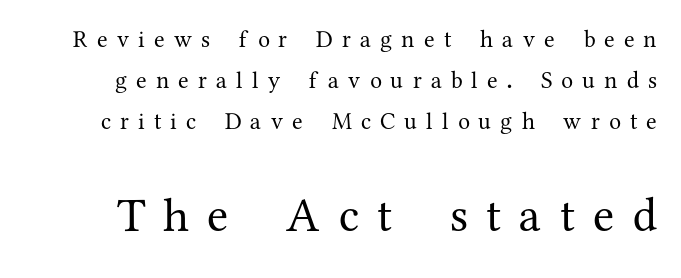
Does the bottom block carry the larger type? Yes, it does. The axis of the letterforms is exactly vertical. Words float on clear page, feet unadorned. Each word looks stretched out because of the extra space between its letters.
